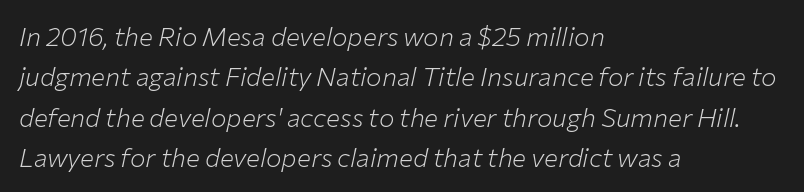
{"italic": "yes", "lean": "right", "slant_degrees": 12, "bold": "no", "underline": "no", "align": "left", "line_spacing": "normal", "line_spacing_ratio": 1.55, "letter_spacing": "normal", "letter_spacing_em": 0.0, "glyph_px": 26}
